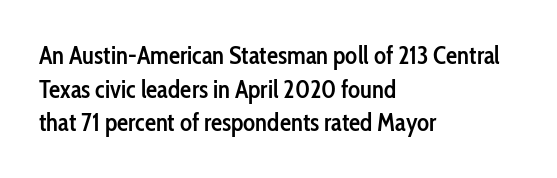
The image shows 25 px text type, upright; set left-aligned, normal line spacing (1.35x), normal letter spacing, not underlined.
